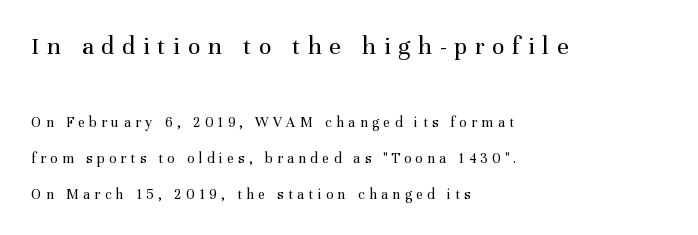
The image shows 26 px text type, upright; set left-aligned, loose line spacing (2.37x), unusually wide letter spacing (+0.3 em), not underlined; the first (top) block is 1.73x larger.
